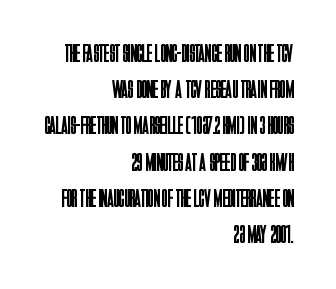
Q: Is the text bold? A: No.
Q: Is the text italic (slanted)? A: No, it is upright.
Q: Is the text underlined? A: No.
Q: How is the paragraph aligned? A: Right-aligned.
Q: Is the spacing between letters normal or unusually wide? A: Normal.
Q: Is the spacing between lines tight, normal or loose? A: Normal.
